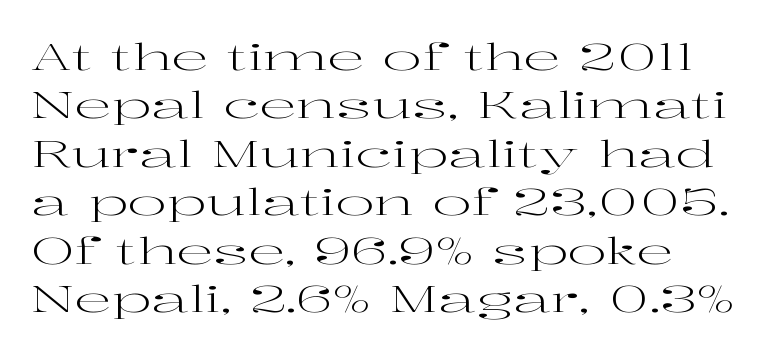
{"serif": "yes", "italic": "no", "bold": "no", "weight": "regular", "width": "wide", "stroke_contrast": "high", "x_height": "medium", "monospaced": "no", "underline": "no", "align": "left", "line_spacing": "normal", "line_spacing_ratio": 1.31, "letter_spacing": "normal", "letter_spacing_em": 0.0, "glyph_px": 37}
